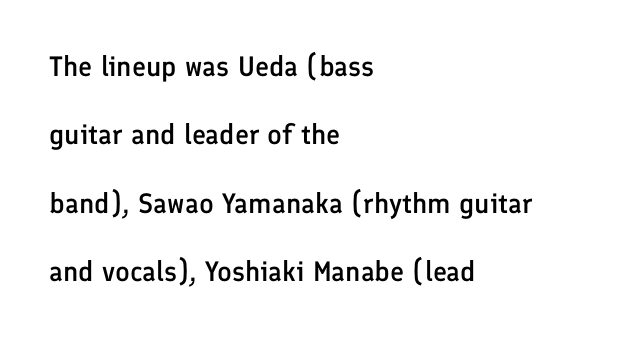
Q: Is the text bold? A: Semi-bold.
Q: Is the text italic (slanted)? A: No, it is upright.
Q: Is the typeface a serif or a sans-serif typeface? A: Sans-serif.
Q: Is the text underlined? A: No.
Q: How is the paragraph aligned? A: Left-aligned.
Q: Is the spacing between letters normal or unusually wide? A: Normal.
Q: Is the spacing between lines tight, normal or loose? A: Loose.
Q: Width (condensed, normal, or wide)? A: Normal.
Q: Stroke contrast? A: Low.
Q: x-height? A: Medium.
Q: Monospaced? A: No.
